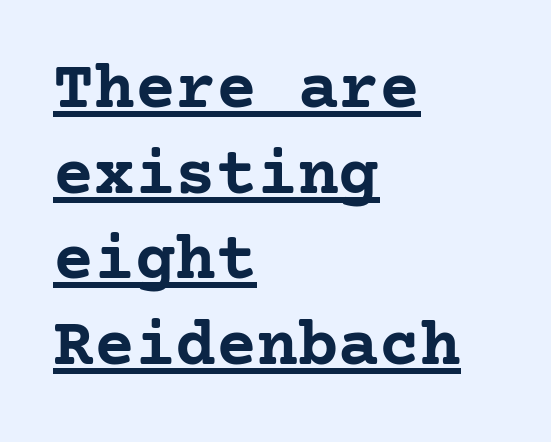
{"serif": "yes", "italic": "no", "bold": "yes", "weight": "semibold", "width": "normal", "stroke_contrast": "low", "x_height": "medium", "underline": "yes", "align": "left", "line_spacing": "normal", "line_spacing_ratio": 1.26, "letter_spacing": "normal", "letter_spacing_em": 0.0, "glyph_px": 68}
